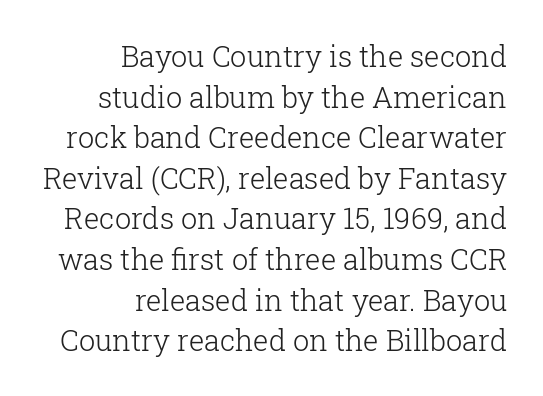
{"serif": "yes", "italic": "no", "bold": "no", "weight": "light", "width": "normal", "stroke_contrast": "low", "x_height": "medium", "monospaced": "no", "underline": "no", "align": "right", "line_spacing": "normal", "line_spacing_ratio": 1.4, "letter_spacing": "normal", "letter_spacing_em": 0.0, "glyph_px": 29}
